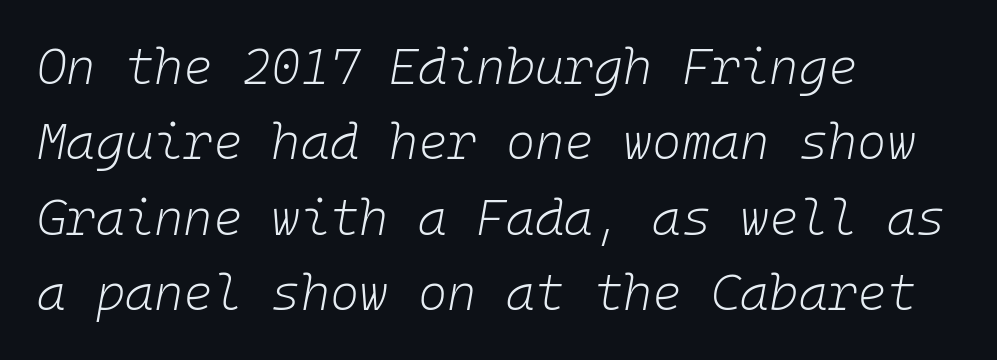
{"italic": "yes", "lean": "right", "slant_degrees": 10, "bold": "no", "weight": "light", "width": "normal", "stroke_contrast": "low", "x_height": "medium", "monospaced": "yes", "underline": "no", "align": "left", "line_spacing": "normal", "line_spacing_ratio": 1.51, "letter_spacing": "normal", "letter_spacing_em": 0.0, "glyph_px": 50}
